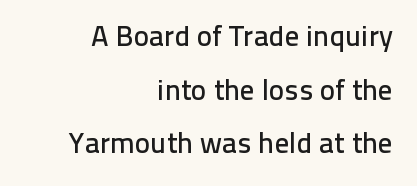
{"serif": "no", "italic": "no", "width": "normal", "stroke_contrast": "low", "x_height": "medium", "monospaced": "no", "underline": "no", "align": "right", "line_spacing_ratio": 1.85, "letter_spacing": "normal", "letter_spacing_em": 0.0, "glyph_px": 29}
